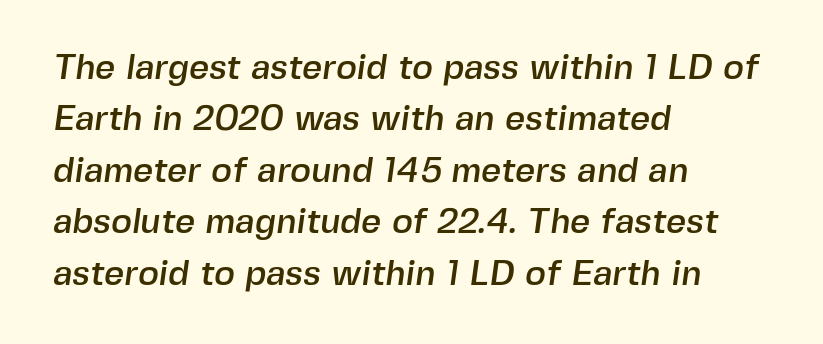
I'd call this a sans setting — the letters go barefoot. The designer left line spacing at the default. A typesetter would call this zero additional tracking. The foot of each line stays bare and open. You could not count columns in this text — the font is proportionally spaced.
